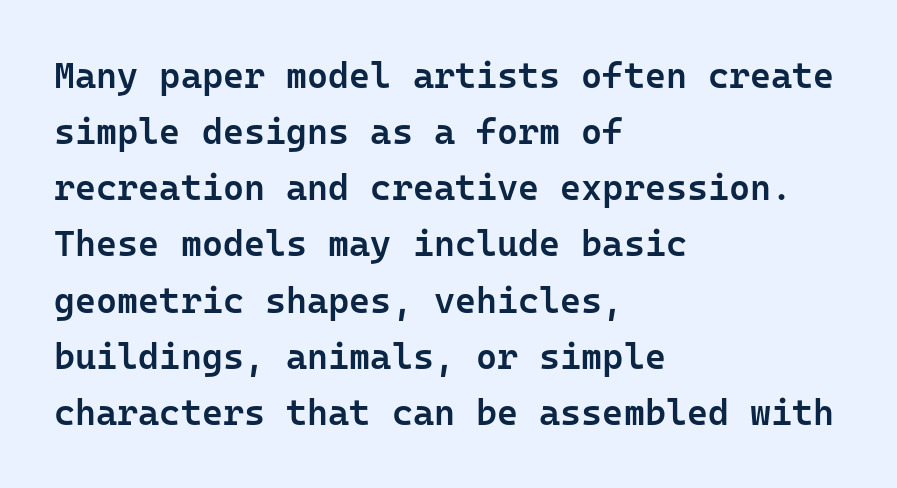
The characters look somewhat weighty, a semibold short of true bold. Here the designer chose a console-style face with uniform glyph widths. Left-aligned paragraph, ragged on the right. The characters display no serif detailing; their extremities are plain.
